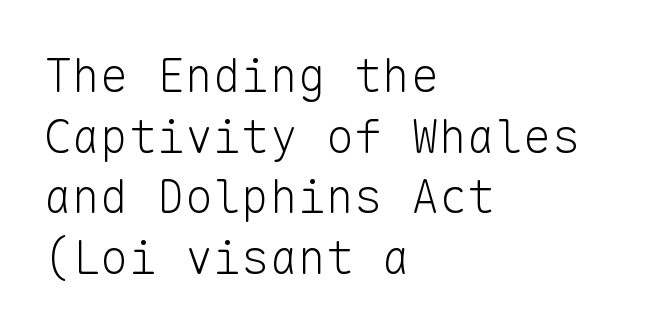
The image shows 47 px light sans-serif type, upright, monospaced; set left-aligned, normal line spacing (1.29x), normal letter spacing, not underlined; low stroke contrast and a medium x-height.
